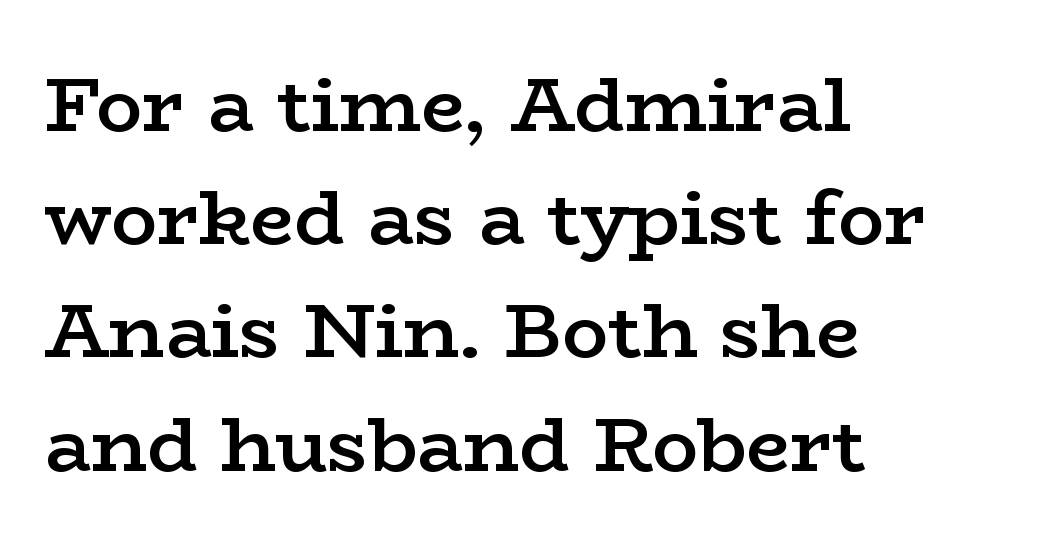
Q: Is the text bold? A: Semi-bold.
Q: Is the text italic (slanted)? A: No, it is upright.
Q: Is the typeface a serif or a sans-serif typeface? A: Serif.
Q: Is the text underlined? A: No.
Q: How is the paragraph aligned? A: Left-aligned.
Q: Is the spacing between letters normal or unusually wide? A: Normal.
Q: Is the spacing between lines tight, normal or loose? A: Normal.
Q: Width (condensed, normal, or wide)? A: Wide.
Q: Stroke contrast? A: Low.
Q: x-height? A: Medium.
Q: Monospaced? A: No.
